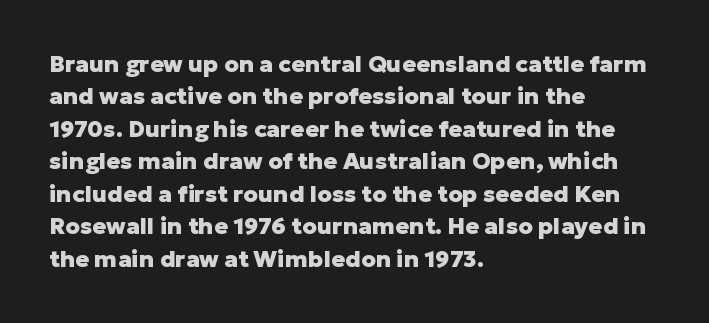
The space directly below the letters is spotless. A dark, heavy texture on the line: the type is bold. Every row of glyphs begins at an identical x-position on the left. Posture: vertical.
